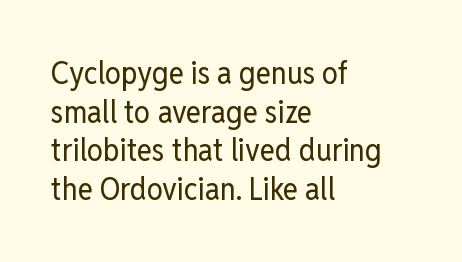
{"serif": "no", "italic": "no", "bold": "no", "weight": "regular", "width": "condensed", "stroke_contrast": "low", "x_height": "medium", "monospaced": "no", "underline": "no", "align": "left", "line_spacing_ratio": 1.21, "letter_spacing": "normal", "letter_spacing_em": 0.0, "glyph_px": 32}
